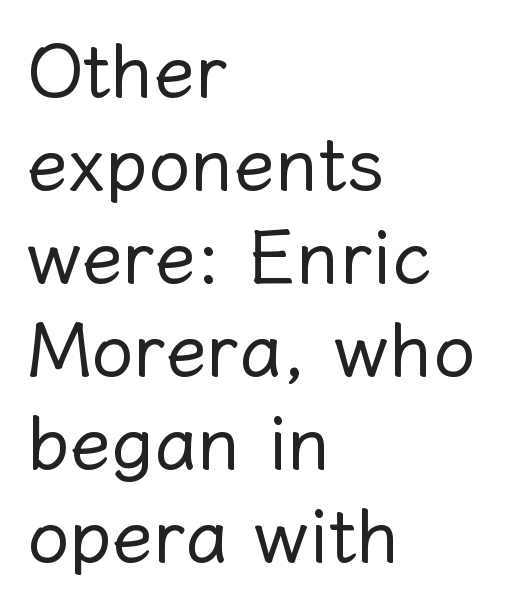
Weight: in the light-to-regular range. The gap between lines stays unmarked. Spacing between characters is what you'd get straight out of the box. Typeset ragged right — the left edge is the straight one. Spacing verdict: proportional, widths tailored to each character.
